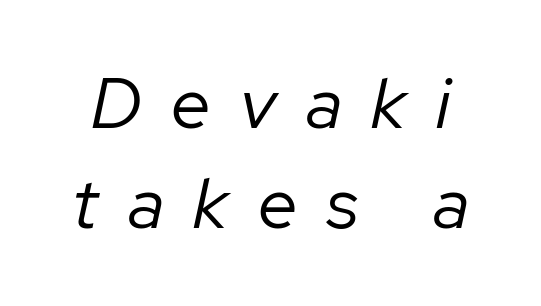
The image shows 71 px regular-weight type, italic (leaning right); set normal line spacing (1.41x), unusually wide letter spacing (+0.42 em), not underlined; low stroke contrast and a medium x-height.
